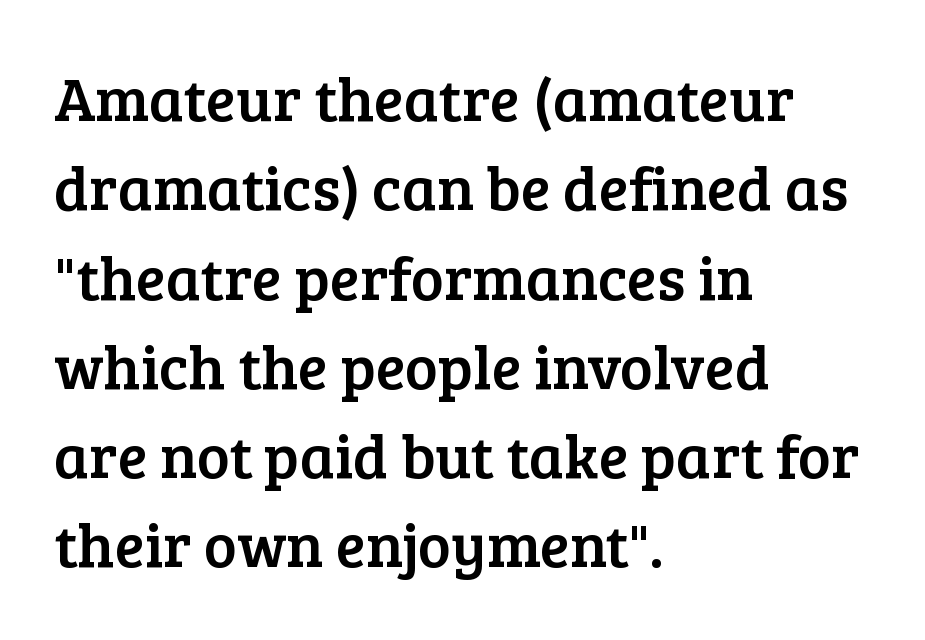
Q: Is the text italic (slanted)? A: No, it is upright.
Q: Is the typeface a serif or a sans-serif typeface? A: Serif.
Q: Is the text underlined? A: No.
Q: How is the paragraph aligned? A: Left-aligned.
Q: Is the spacing between letters normal or unusually wide? A: Normal.
Q: Is the spacing between lines tight, normal or loose? A: Normal.
Q: Width (condensed, normal, or wide)? A: Normal.
Q: Stroke contrast? A: Low.
Q: x-height? A: Medium.
Q: Monospaced? A: No.
